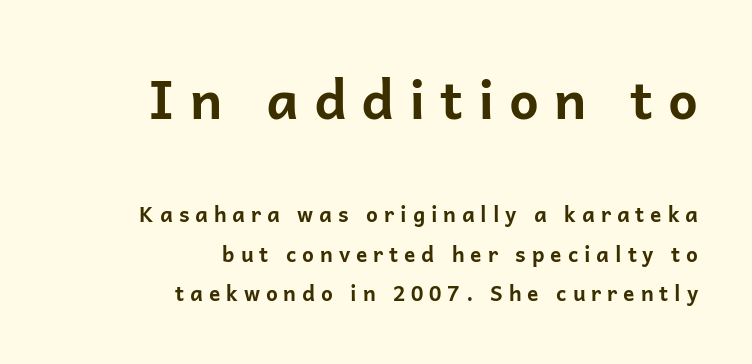
Plain, unruled lines of type. The face used here is proportionally spaced, like ordinary book or web type. Is the block centered? No — it sits flush against the right margin. Letter spacing: wide. Of the two passages, the one on top uses the larger point size.
